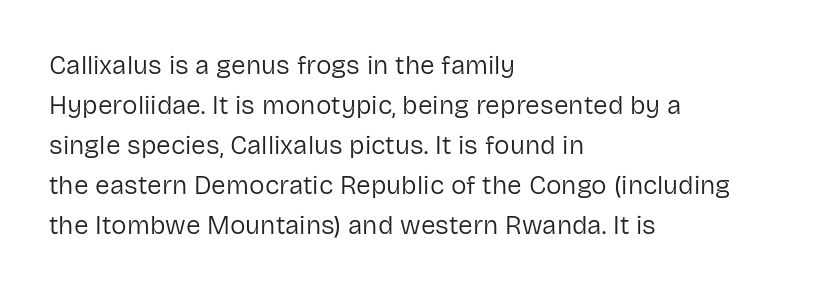
The image shows 26 px text type, upright; set left-aligned, normal line spacing (1.54x), normal letter spacing, not underlined.
